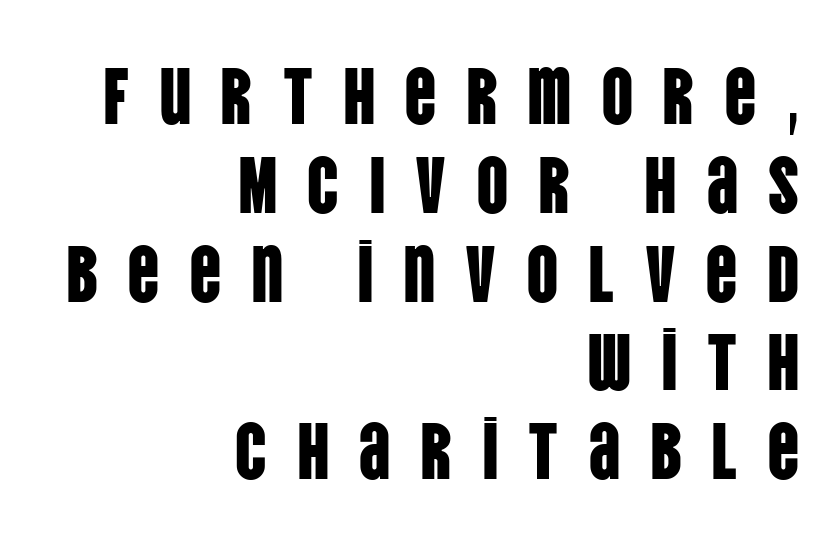
{"serif": "no", "italic": "no", "width": "condensed", "stroke_contrast": "low", "x_height": "large", "monospaced": "no", "underline": "no", "align": "right", "line_spacing": "tight", "line_spacing_ratio": 1.11, "letter_spacing": "wide", "letter_spacing_em": 0.36, "glyph_px": 80}
